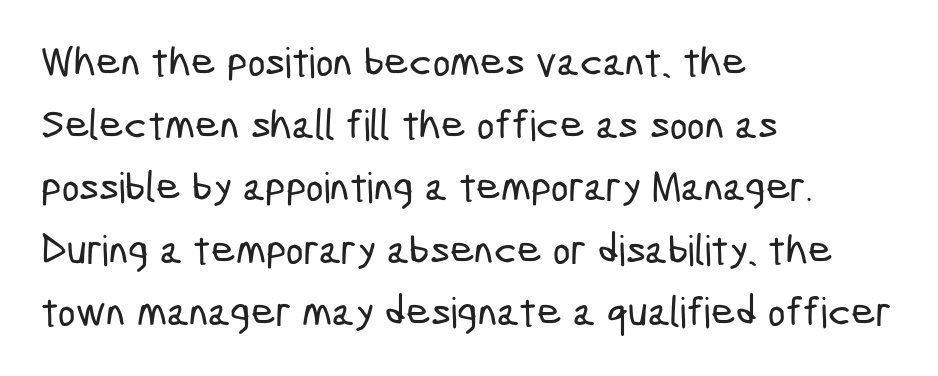
Q: Is the typeface a serif or a sans-serif typeface? A: Sans-serif.
Q: Is the text underlined? A: No.
Q: How is the paragraph aligned? A: Left-aligned.
Q: Is the spacing between letters normal or unusually wide? A: Normal.
Q: Is the spacing between lines tight, normal or loose? A: Normal.
Q: Width (condensed, normal, or wide)? A: Condensed.
Q: Stroke contrast? A: Low.
Q: x-height? A: Medium.
Q: Monospaced? A: No.
